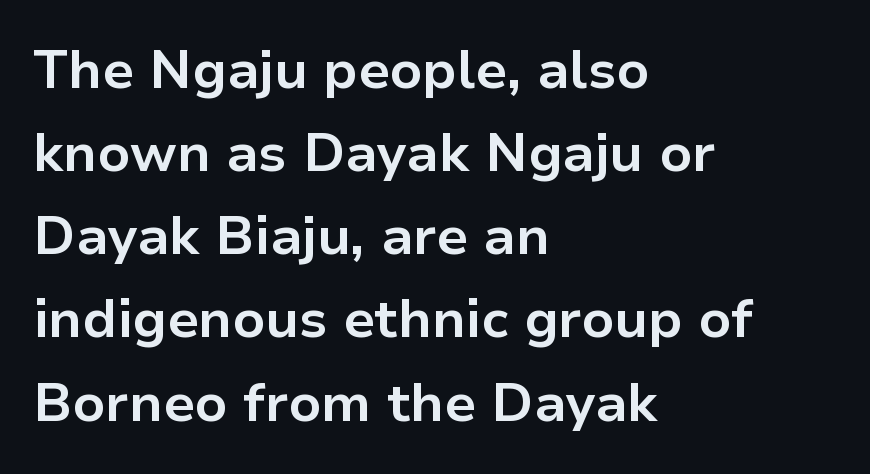
Q: Is the text bold? A: Yes.
Q: Is the text italic (slanted)? A: No, it is upright.
Q: Is the typeface a serif or a sans-serif typeface? A: Sans-serif.
Q: Is the text underlined? A: No.
Q: How is the paragraph aligned? A: Left-aligned.
Q: Is the spacing between letters normal or unusually wide? A: Normal.
Q: Is the spacing between lines tight, normal or loose? A: Normal.
Q: Width (condensed, normal, or wide)? A: Normal.
Q: Stroke contrast? A: Low.
Q: x-height? A: Medium.
Q: Monospaced? A: No.
